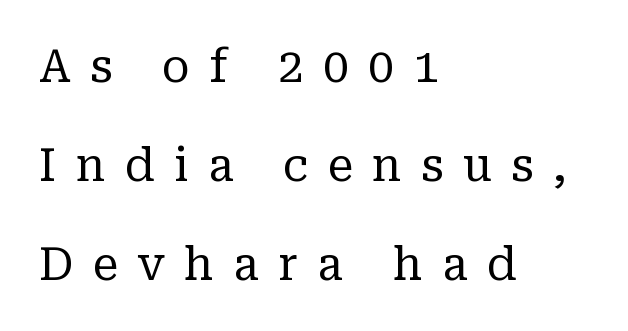
Q: Is the text bold? A: No.
Q: Is the text italic (slanted)? A: No, it is upright.
Q: Is the typeface a serif or a sans-serif typeface? A: Serif.
Q: Is the text underlined? A: No.
Q: How is the paragraph aligned? A: Left-aligned.
Q: Is the spacing between letters normal or unusually wide? A: Unusually wide.
Q: Is the spacing between lines tight, normal or loose? A: Loose.
Q: Width (condensed, normal, or wide)? A: Normal.
Q: Stroke contrast? A: Low.
Q: x-height? A: Medium.
Q: Monospaced? A: No.
